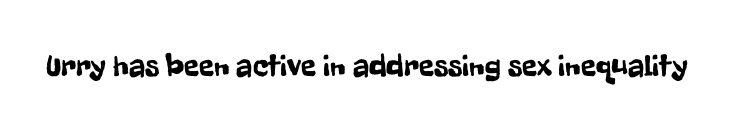
Q: Is the text italic (slanted)? A: No, it is upright.
Q: Is the typeface a serif or a sans-serif typeface? A: Sans-serif.
Q: Is the text underlined? A: No.
Q: Is the spacing between letters normal or unusually wide? A: Normal.
Q: Width (condensed, normal, or wide)? A: Condensed.
Q: Stroke contrast? A: Low.
Q: x-height? A: Medium.
Q: Monospaced? A: No.
